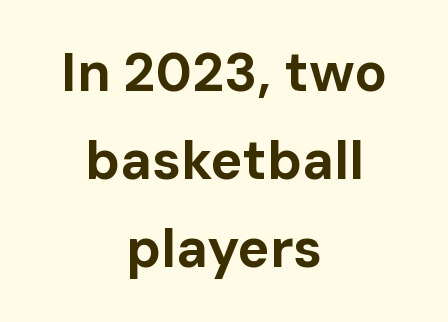
Glyph-to-glyph distance matches everyday printed text. This is the regular roman posture of the typeface. The string is rendered with underlining switched off. This sample is center-justified, so both line endings float freely. The typeface chosen for these lines omits serifs. These lines carry a lot of weight — the face is fully bold.
